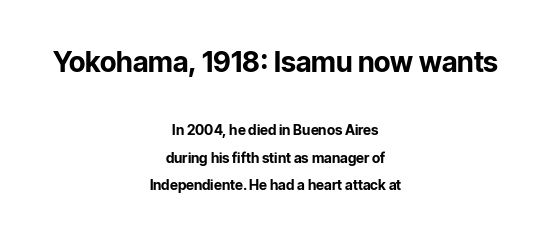
Q: Is the text bold? A: Yes.
Q: Is the text italic (slanted)? A: No, it is upright.
Q: Is the typeface a serif or a sans-serif typeface? A: Sans-serif.
Q: Is the text underlined? A: No.
Q: How is the paragraph aligned? A: Centered.
Q: Is the spacing between letters normal or unusually wide? A: Normal.
Q: Is the spacing between lines tight, normal or loose? A: Loose.
Q: Which block of text is set in a larger size, the first (top) or the second (bottom)? A: The first (top) one.
Q: Width (condensed, normal, or wide)? A: Normal.
Q: Stroke contrast? A: Low.
Q: x-height? A: Medium.
Q: Monospaced? A: No.
